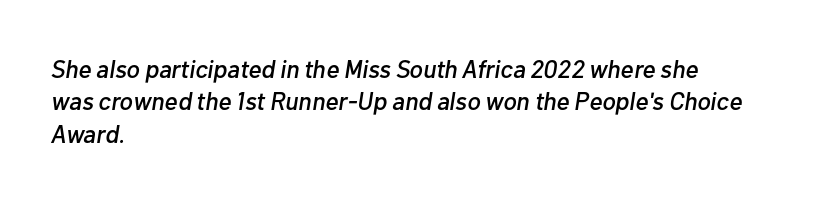
{"italic": "yes", "lean": "right", "slant_degrees": 10, "underline": "no", "align": "left", "line_spacing": "normal", "line_spacing_ratio": 1.3, "letter_spacing": "normal", "letter_spacing_em": 0.0, "glyph_px": 25}
